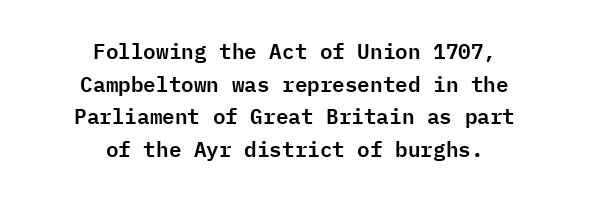
The image shows 21 px text type, upright; set centered, normal line spacing (1.55x), normal letter spacing, not underlined.
